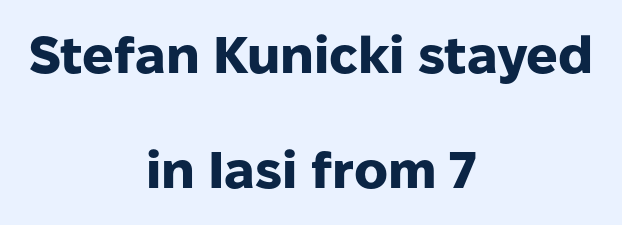
The image shows 52 px heavy sans-serif type, upright; set centered, loose line spacing (2.22x), normal letter spacing, not underlined; low stroke contrast and a medium x-height.
